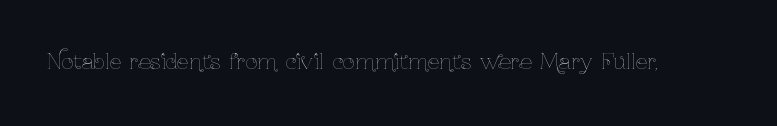
The passage shown is not underscored anywhere. The font's upright variant was chosen for this text. Stems here are at most as thick as an everyday book face. Observe the ordinary spacing: letters are neighbours, not strangers.
